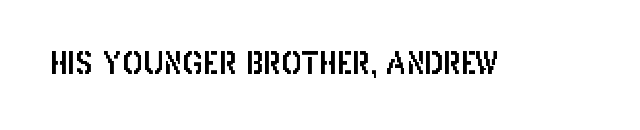
The type sits square on the baseline with zero lean. Descenders hang freely into open space. I'd call this a sans setting — the letters go barefoot. Proportional: the letters do not fall into vertical columns.
